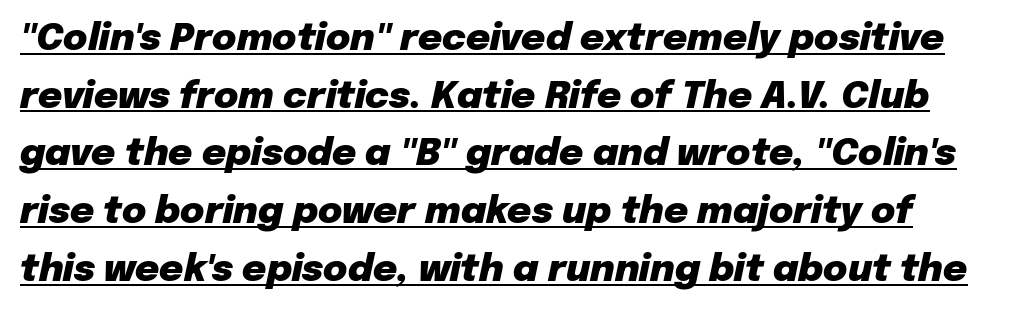
Looks like regular typesetting: each glyph gets only the width it needs. Rendered with sloped, italic letterforms. Heft: maximum for text — a bold. This rendering leaves character spacing at its baseline value.
